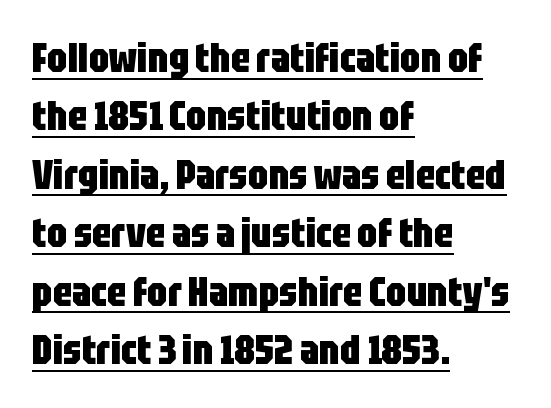
The image shows 40 px heavy, condensed sans-serif type, upright; set left-aligned, normal line spacing (1.46x), normal letter spacing, underlined; low stroke contrast and a large x-height.
